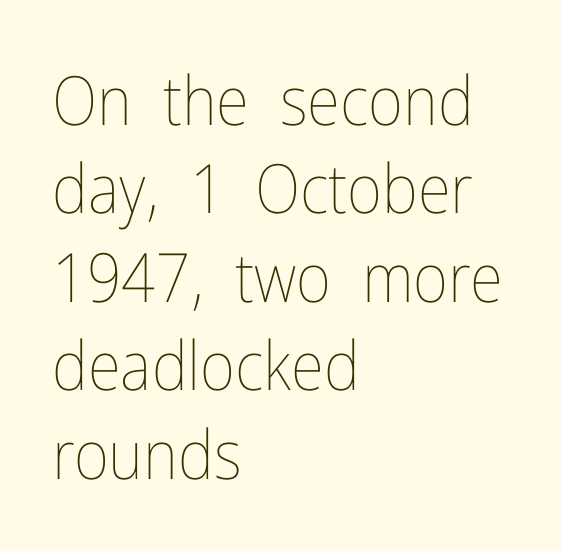
{"italic": "no", "bold": "no", "weight": "thin", "width": "condensed", "stroke_contrast": "low", "x_height": "medium", "monospaced": "no", "underline": "no", "align": "left", "line_spacing": "normal", "line_spacing_ratio": 1.3, "letter_spacing": "normal", "letter_spacing_em": 0.0, "glyph_px": 68}
